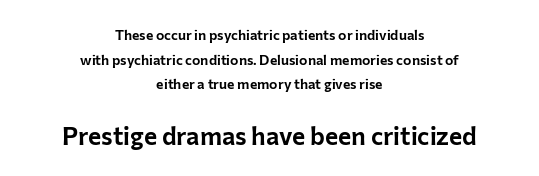
The letterforms sit shoulder to shoulder at normal distance. The letters stand upright; this is a roman face. Horizontally, the lines are justified to the midpoint only. Underlining? Definitely not there. The block sitting lower on the canvas is the one with enlarged characters.
